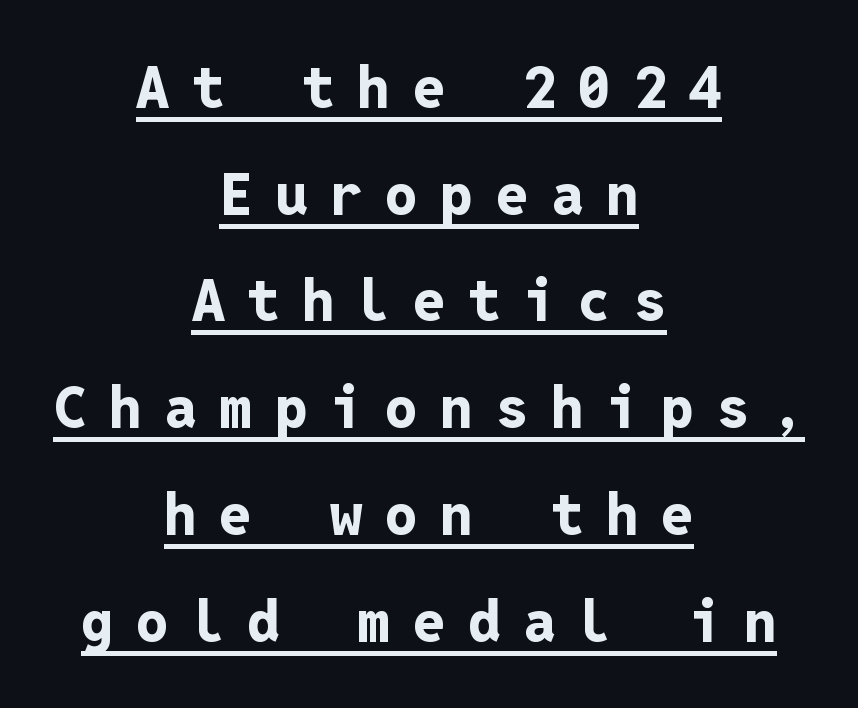
Inter-character spacing is expanded well beyond the font's built-in metrics. Where is the straight margin? There isn't one; the lines are centered. The specimen includes a rule beneath the text block's lines. What weight is shown? A full bold with thick strokes. If you drew a line through each stem, it would be perfectly vertical.
